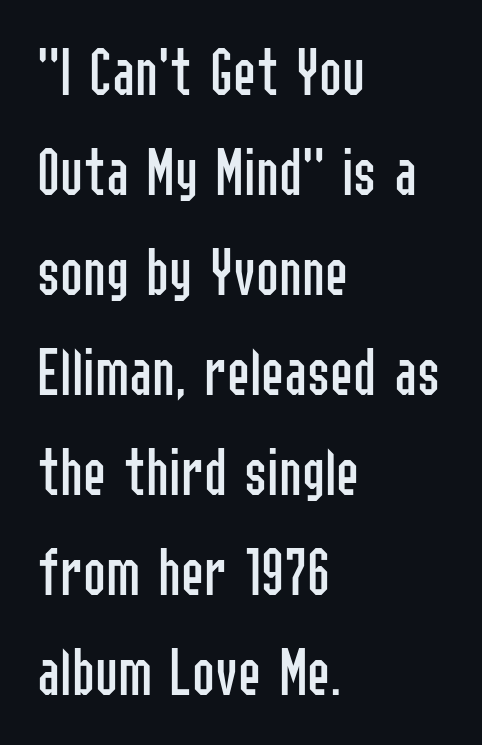
Is the block centered? No — it sits flush against the left margin. The letters stand straight up with perfectly vertical stems. In terms of leading, this rendering sits right in the middle. Short note: letters normally spaced. The face used here is proportionally spaced, like ordinary book or web type. Serifs: no, the terminals of the letterforms are clean.
